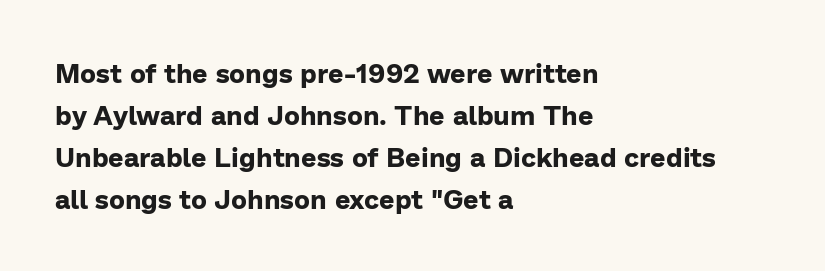
{"italic": "no", "bold": "yes", "underline": "no", "align": "left", "line_spacing": "normal", "line_spacing_ratio": 1.56, "letter_spacing": "normal", "letter_spacing_em": 0.0, "glyph_px": 27}
